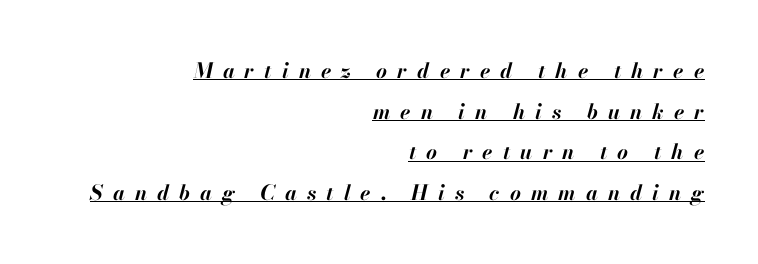
Q: Is the text bold? A: Yes.
Q: Is the text italic (slanted)? A: Yes, it leans right by about 13 degrees.
Q: Is the text underlined? A: Yes.
Q: How is the paragraph aligned? A: Right-aligned.
Q: Is the spacing between letters normal or unusually wide? A: Unusually wide.
Q: Is the spacing between lines tight, normal or loose? A: Loose.
